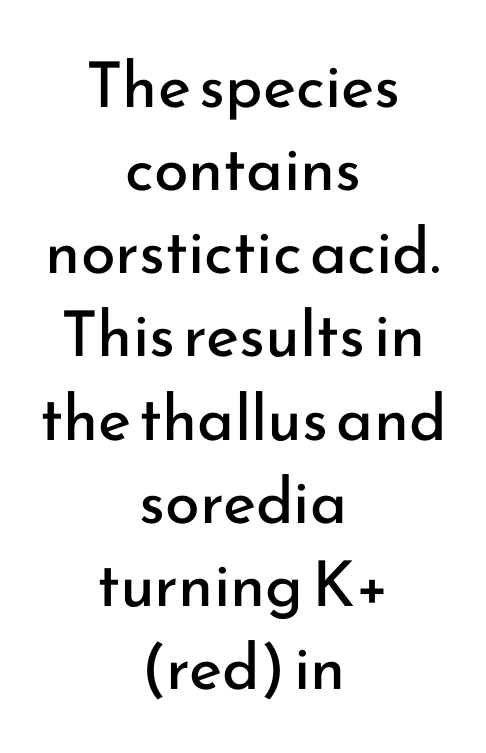
{"serif": "no", "italic": "no", "bold": "no", "weight": "regular", "width": "normal", "stroke_contrast": "low", "x_height": "small", "monospaced": "no", "underline": "no", "align": "center", "line_spacing": "normal", "line_spacing_ratio": 1.32, "letter_spacing": "normal", "letter_spacing_em": 0.0, "glyph_px": 63}
